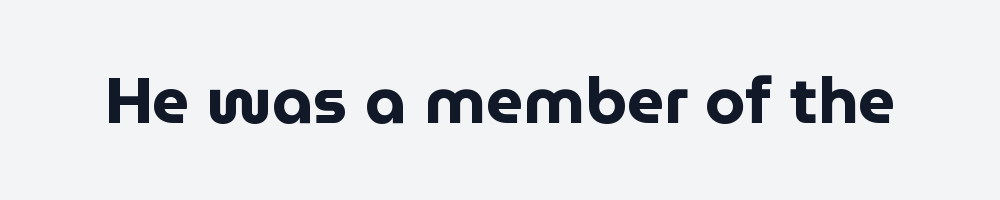
Standard letterfit; no display-style spreading of the glyphs. Character widths vary here, with narrow letters taking less room than wide ones. Emphasis by weight is at full strength: bold. The glyphs are unaccompanied by any horizontal stroke below them. Vertical strokes here are truly vertical. The font family rendered here belongs to the sans-serif group.
